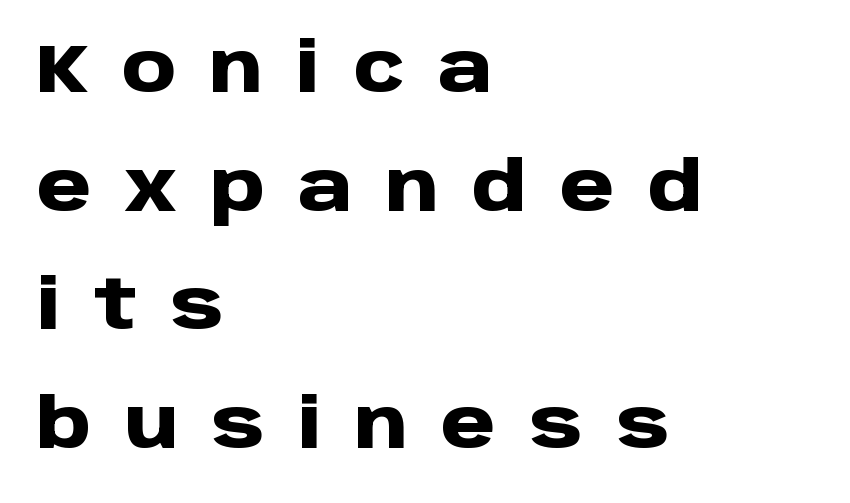
Honestly, there is no underline to notice here at all. The gaps between neighbouring characters are conspicuously large. The passage shown is typeset with a sans-serif family. Every letter is thick-stroked: bold, no question.
